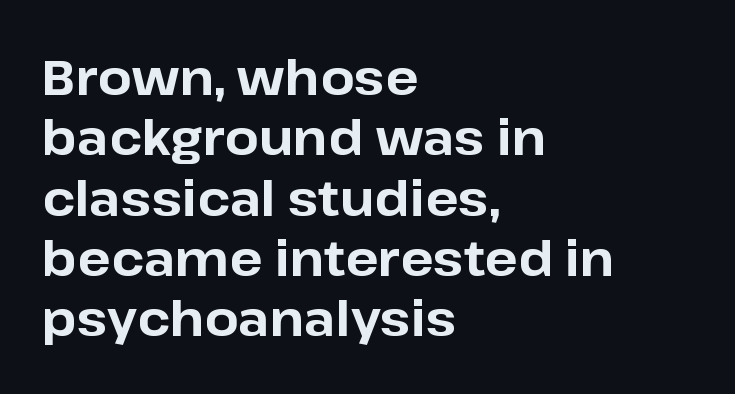
{"serif": "no", "italic": "no", "bold": "yes", "weight": "bold", "width": "normal", "stroke_contrast": "low", "x_height": "medium", "monospaced": "no", "underline": "no", "align": "left", "line_spacing_ratio": 1.23, "letter_spacing": "normal", "letter_spacing_em": 0.0, "glyph_px": 49}
